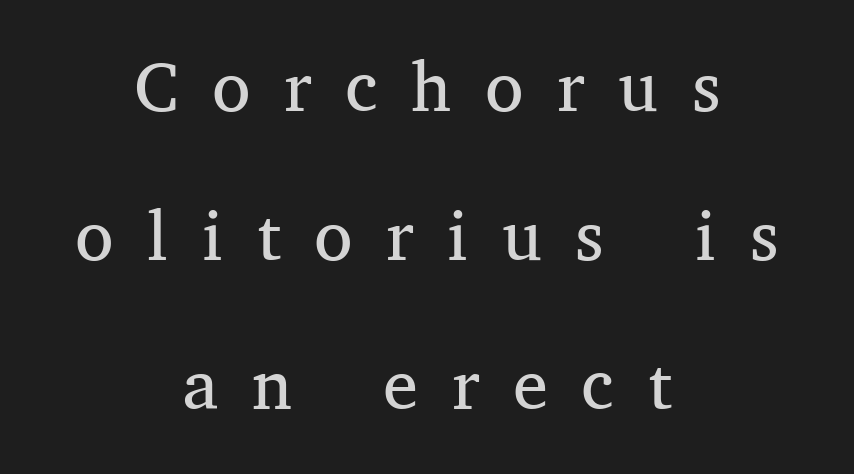
The letterforms stand isolated, each surrounded by extra space. Underlining? Definitely not there. You could fit nearly another row in the gap between these rows. Each letter keeps its own natural width here, so spacing adapts to shape. On a weight scale, this lands at 450 or below. Characters remain perfectly vertical along every line.
